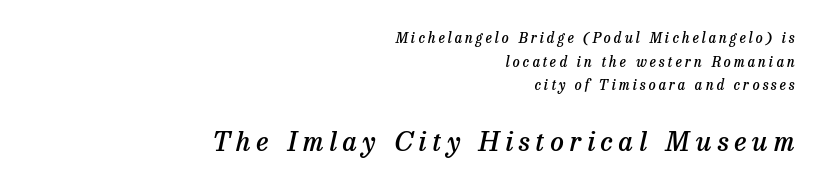
Q: Is the text bold? A: Semi-bold.
Q: Is the text italic (slanted)? A: Yes, it leans right by about 13 degrees.
Q: Is the text underlined? A: No.
Q: How is the paragraph aligned? A: Right-aligned.
Q: Is the spacing between letters normal or unusually wide? A: Unusually wide.
Q: Is the spacing between lines tight, normal or loose? A: Normal.
Q: Which block of text is set in a larger size, the first (top) or the second (bottom)? A: The second (bottom) one.
